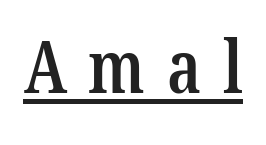
Caption: semibold face, moderately heavy strokes. Tracking here is generous; glyphs stand well apart from one another. The typeface chosen for these lines features serifs. Notice how a bar underscores the lettering throughout. This sample has the flowing, uneven cadence of proportional lettering.
